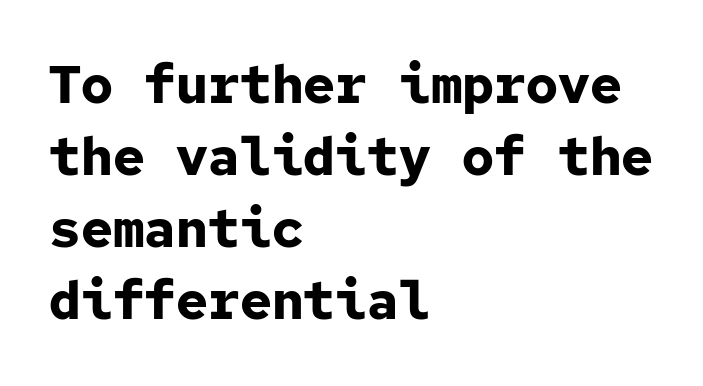
I'd call this a sans setting — the letters go barefoot. Is there any slant? The stems are plumb. Leading: standard. The tracking reads as untouched default to a designer's eye.
